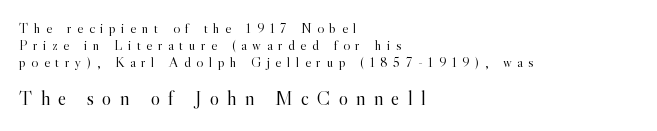
The passage shown is not bold in any degree. Larger block? The one below; the one above is distinctly smaller. In terms of letterspacing, this is a distinctly airy, spread setting. Underlining? Definitely not there.
